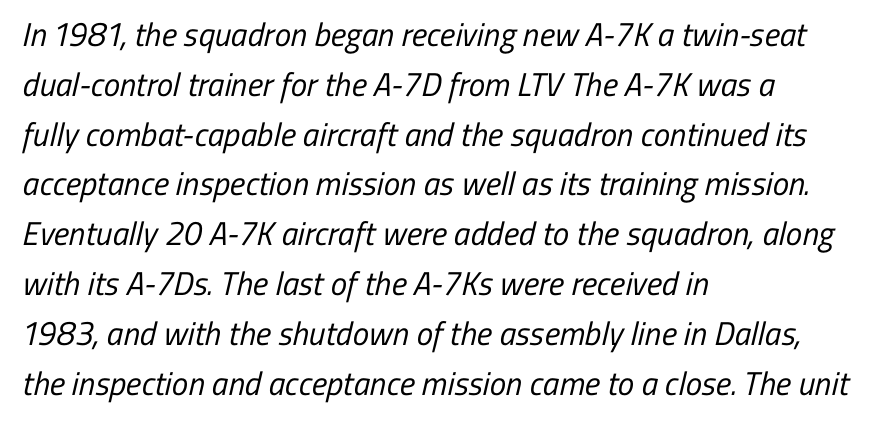
The image shows 33 px regular-weight, condensed sans-serif type; set left-aligned, normal line spacing (1.51x), normal letter spacing, not underlined; low stroke contrast and a medium x-height.
